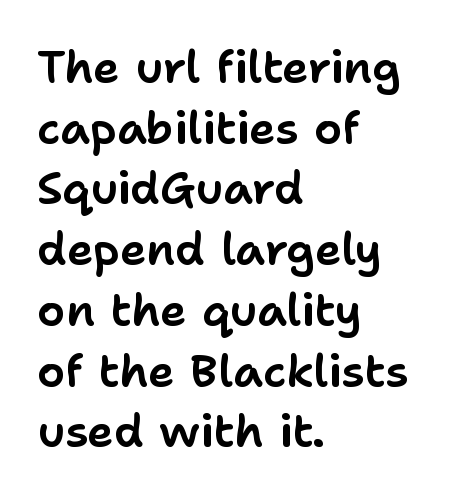
The image shows 45 px sans-serif type, upright; set left-aligned, normal line spacing (1.35x), normal letter spacing, not underlined; low stroke contrast and a medium x-height.
